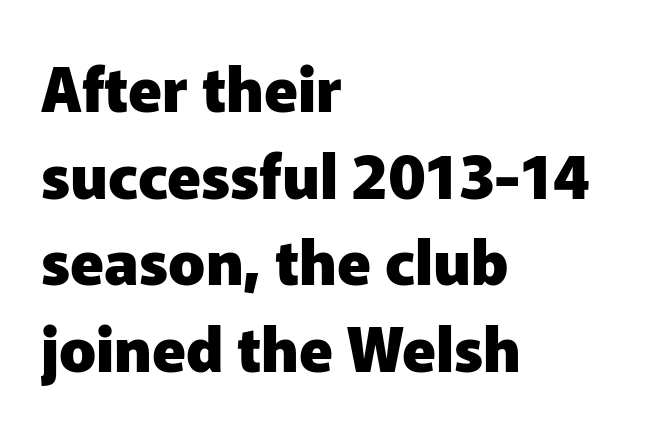
The image shows 61 px heavy sans-serif type, upright; set left-aligned, normal line spacing (1.42x), normal letter spacing, not underlined; low stroke contrast and a medium x-height.
